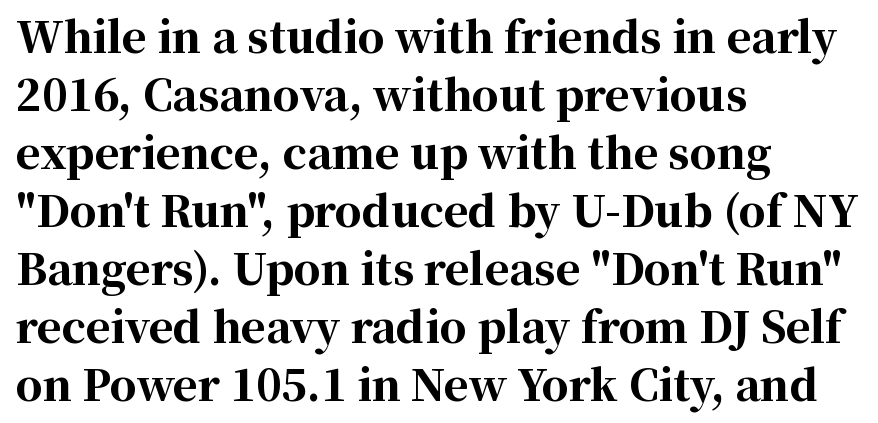
Q: Is the text bold? A: Yes.
Q: Is the text italic (slanted)? A: No, it is upright.
Q: Is the typeface a serif or a sans-serif typeface? A: Serif.
Q: Is the text underlined? A: No.
Q: How is the paragraph aligned? A: Left-aligned.
Q: Is the spacing between letters normal or unusually wide? A: Normal.
Q: Is the spacing between lines tight, normal or loose? A: Normal.
Q: Width (condensed, normal, or wide)? A: Normal.
Q: Stroke contrast? A: High.
Q: x-height? A: Medium.
Q: Monospaced? A: No.
